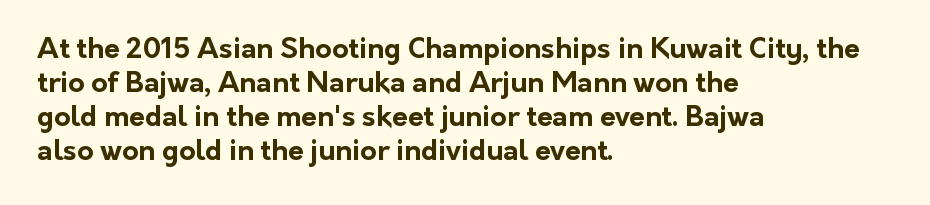
The image shows 28 px bold sans-serif type, upright; set left-aligned, line spacing 1.22x, normal letter spacing, not underlined; low stroke contrast and a medium x-height.
